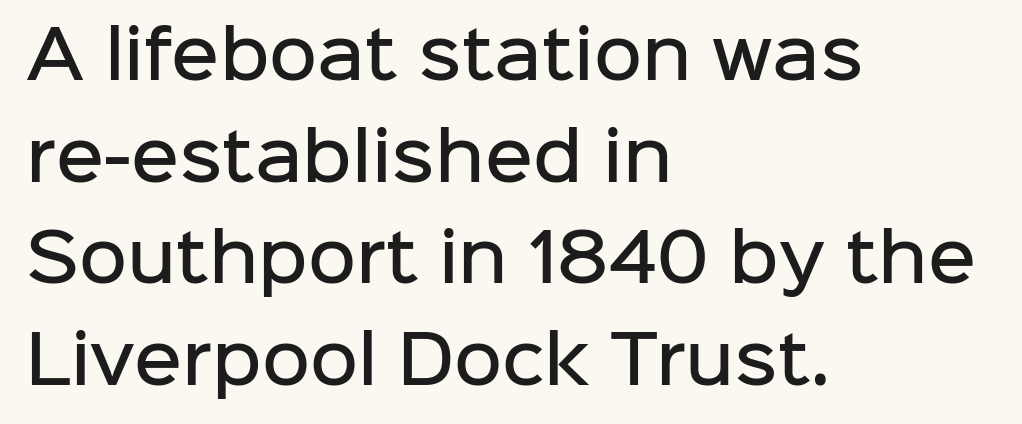
The image shows 66 px semibold sans-serif type, upright; set left-aligned, normal line spacing (1.54x), normal letter spacing, not underlined; low stroke contrast and a medium x-height.
